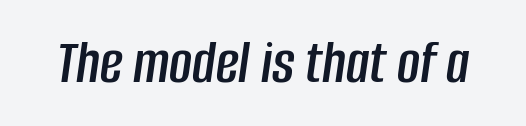
Proportional: the letters do not fall into vertical columns. Look at the tracking — it's just the regular setting, nothing added. No word sits above an underline. The text carries the slant typical of an italic or oblique font.
